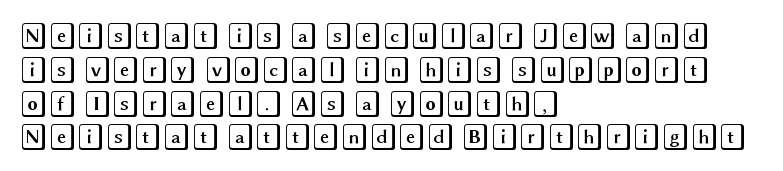
{"italic": "no", "underline": "no", "align": "left", "line_spacing": "normal", "line_spacing_ratio": 1.3, "letter_spacing": "normal", "letter_spacing_em": 0.0, "glyph_px": 26}
